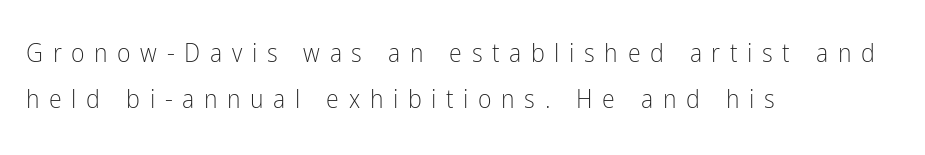
{"italic": "no", "bold": "no", "underline": "no", "align": "left", "line_spacing_ratio": 1.78, "letter_spacing": "wide", "letter_spacing_em": 0.37, "glyph_px": 26}
